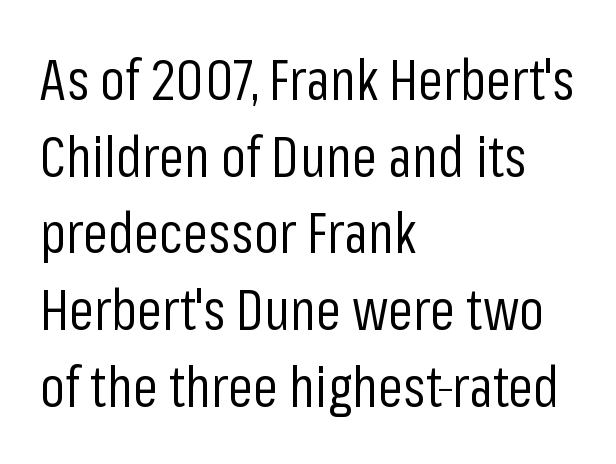
Q: Is the text bold? A: No.
Q: Is the text italic (slanted)? A: No, it is upright.
Q: Is the typeface a serif or a sans-serif typeface? A: Sans-serif.
Q: Is the text underlined? A: No.
Q: How is the paragraph aligned? A: Left-aligned.
Q: Is the spacing between letters normal or unusually wide? A: Normal.
Q: Is the spacing between lines tight, normal or loose? A: Normal.
Q: Width (condensed, normal, or wide)? A: Condensed.
Q: Stroke contrast? A: Low.
Q: x-height? A: Medium.
Q: Monospaced? A: No.
